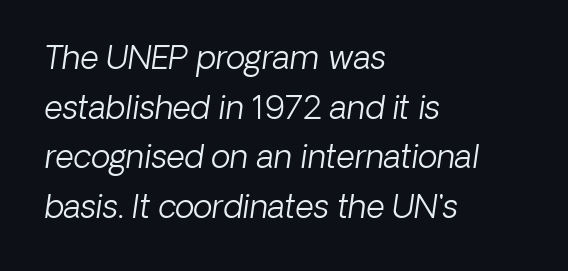
Is this a fixed-width face? No — the glyphs have proportional, varying widths. The space directly below the letters is spotless. These lines are set flush left with a ragged right edge. Characters follow at the spacing the type designer built in.
